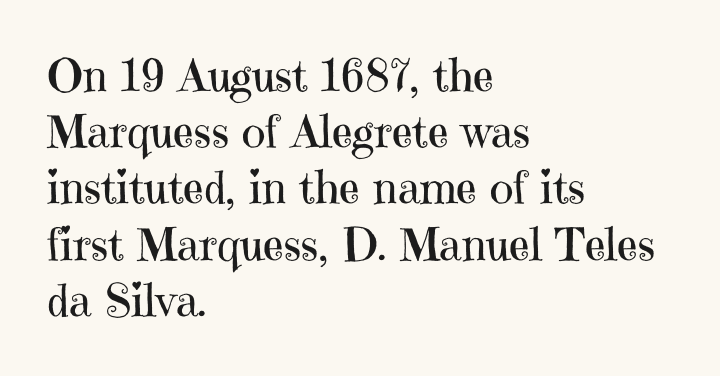
The letterforms sit at book weight or below. A student would call this left alignment; a typographer would say flush left, rag right. Honestly, the letter spacing is just normal — you wouldn't notice it. Regular leading. Unlike a clean sans, this face finishes its strokes with serifs.
